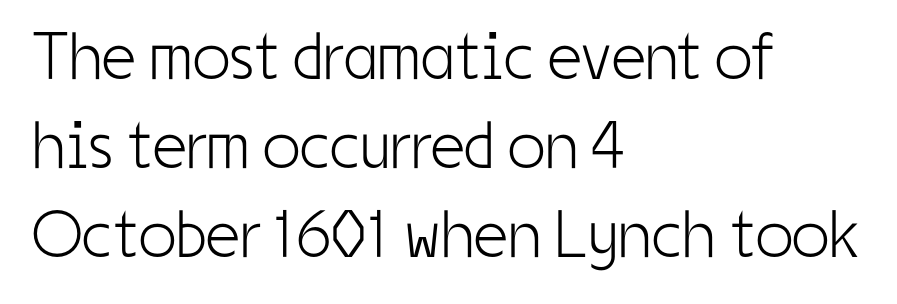
Q: Is the text bold? A: No.
Q: Is the text italic (slanted)? A: No, it is upright.
Q: Is the typeface a serif or a sans-serif typeface? A: Sans-serif.
Q: Is the text underlined? A: No.
Q: How is the paragraph aligned? A: Left-aligned.
Q: Is the spacing between letters normal or unusually wide? A: Normal.
Q: Is the spacing between lines tight, normal or loose? A: Normal.
Q: Width (condensed, normal, or wide)? A: Condensed.
Q: Stroke contrast? A: Low.
Q: x-height? A: Medium.
Q: Monospaced? A: No.
